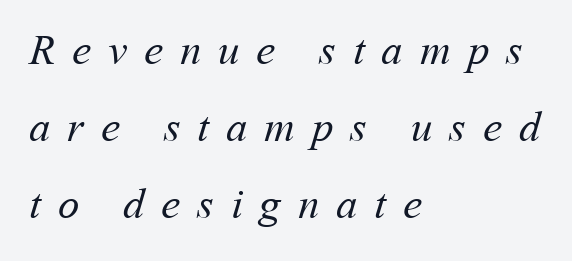
Q: Is the text bold? A: No.
Q: Is the text underlined? A: No.
Q: How is the paragraph aligned? A: Left-aligned.
Q: Is the spacing between letters normal or unusually wide? A: Unusually wide.
Q: Width (condensed, normal, or wide)? A: Normal.
Q: Stroke contrast? A: Medium.
Q: x-height? A: Medium.
Q: Monospaced? A: No.
